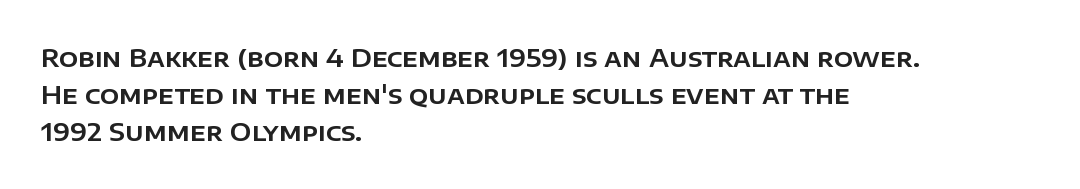
Designer's note — italics off, roman on. Compared with typical paragraphs, the rows here are spaced about the same. No word sits above an underline. Left-aligned paragraph, ragged on the right. This sample uses plain, unmodified letter spacing.
